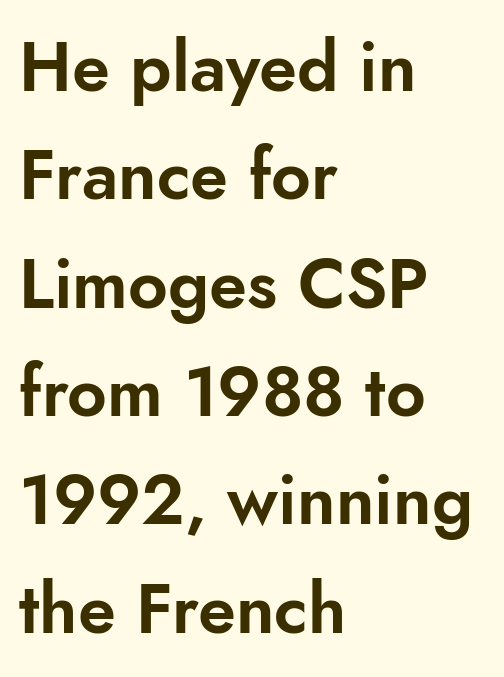
Do the characters align in a grid? No, the font is proportional. The specimen omits any rule beneath the text block's lines. If you measured baseline to baseline, you'd find a middling distance. Nobody touched the tracking dial on this one. The designer went with a sans here, leaving each stem footless. Ordinary non-slanted type is in use.
